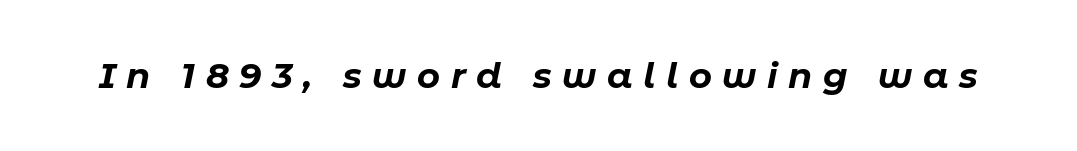
Q: Is the text bold? A: Yes.
Q: Is the text italic (slanted)? A: Yes, it leans right by about 11 degrees.
Q: Is the text underlined? A: No.
Q: Is the spacing between letters normal or unusually wide? A: Unusually wide.
Q: Width (condensed, normal, or wide)? A: Normal.
Q: Stroke contrast? A: Low.
Q: x-height? A: Medium.
Q: Monospaced? A: No.
